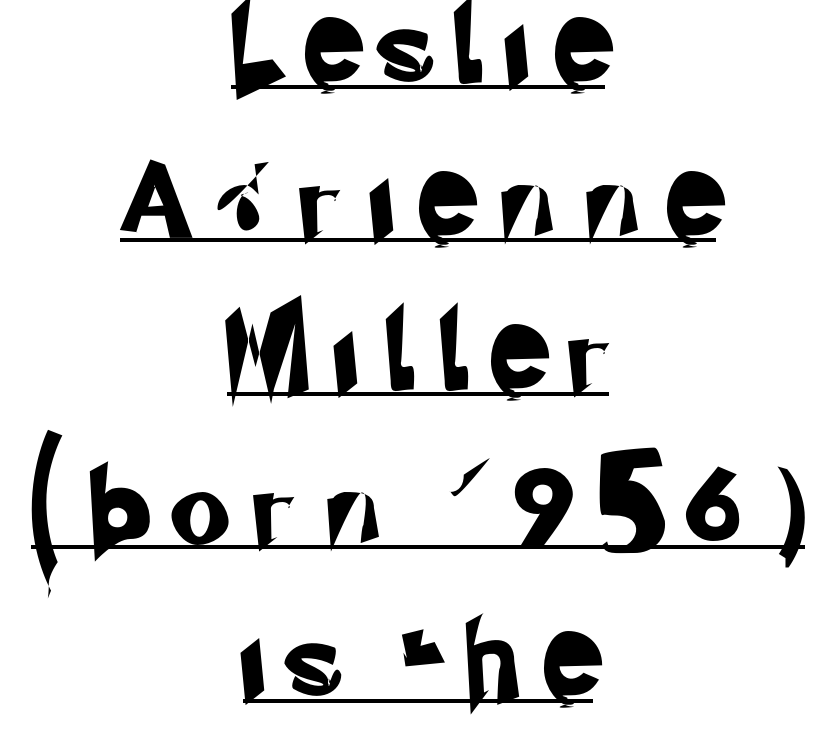
Q: Is the typeface a serif or a sans-serif typeface? A: Sans-serif.
Q: Is the text underlined? A: Yes.
Q: How is the paragraph aligned? A: Centered.
Q: Is the spacing between letters normal or unusually wide? A: Unusually wide.
Q: Is the spacing between lines tight, normal or loose? A: Loose.
Q: Width (condensed, normal, or wide)? A: Normal.
Q: Stroke contrast? A: Low.
Q: x-height? A: Small.
Q: Monospaced? A: No.
